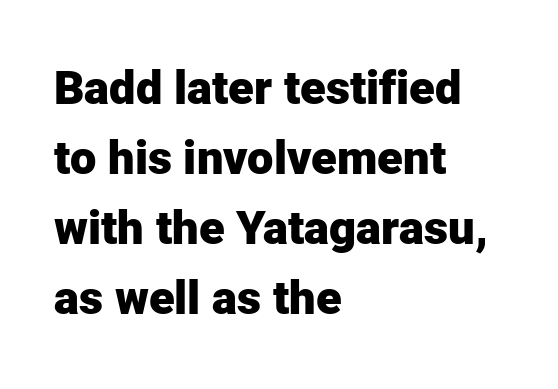
Do the letters lean? They stand straight. A normal amount of white space separates one row of letters from the next. This sample uses plain, unmodified letter spacing. Each glyph is drawn with heavy, bold strokes.
